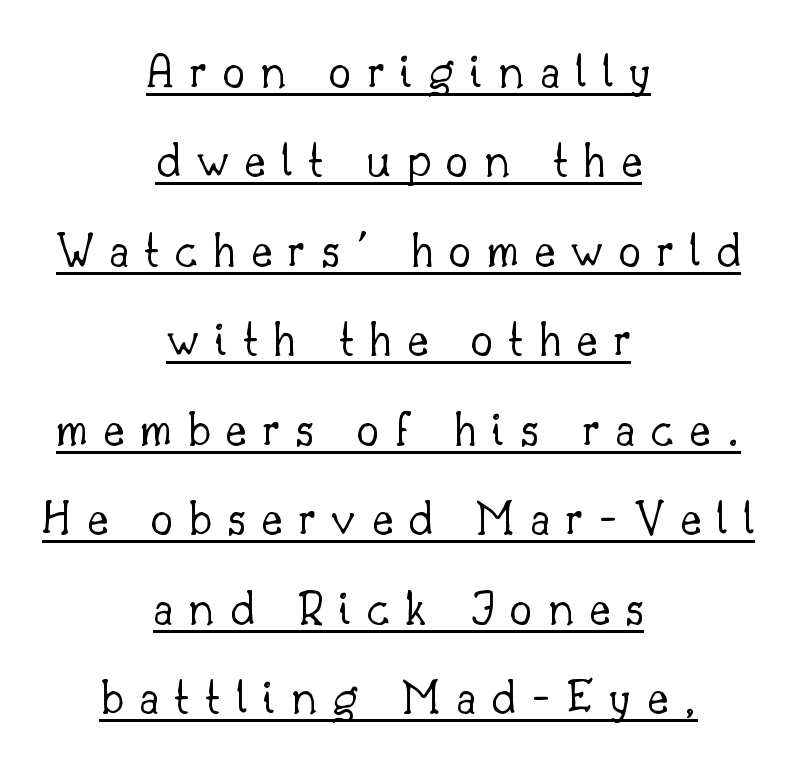
{"italic": "no", "bold": "no", "weight": "light", "width": "normal", "stroke_contrast": "low", "x_height": "small", "monospaced": "no", "underline": "yes", "align": "center", "line_spacing_ratio": 1.79, "letter_spacing": "wide", "letter_spacing_em": 0.31, "glyph_px": 50}
